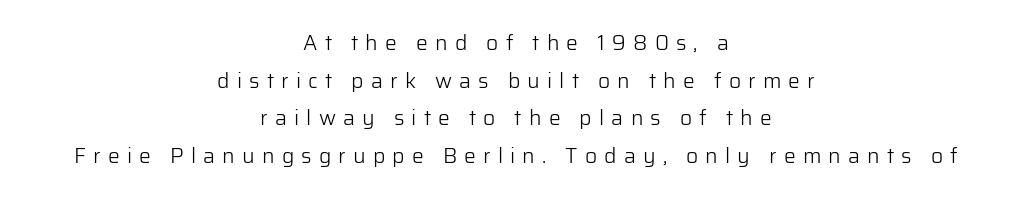
Line starts and ends both wander, symmetrically. The passage shown is not underscored anywhere. Short note: letters widely spaced. Quick note: not italic, upright.
